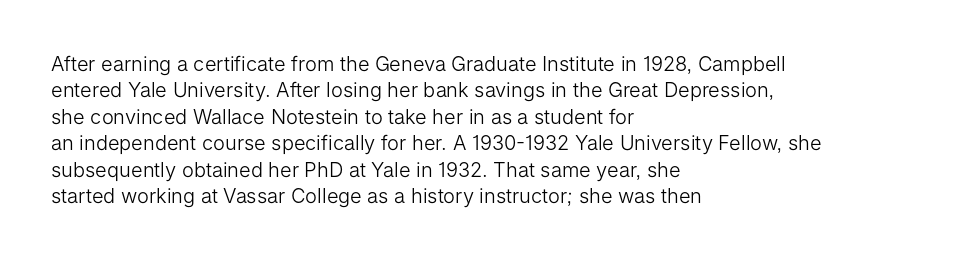
{"italic": "no", "bold": "no", "underline": "no", "align": "left", "line_spacing": "normal", "line_spacing_ratio": 1.32, "letter_spacing": "normal", "letter_spacing_em": 0.0, "glyph_px": 20}
